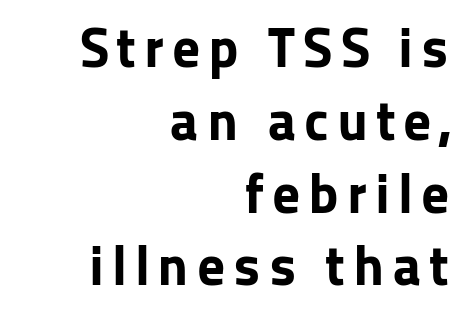
The characters display no serif detailing; their extremities are plain. The strokes are fattened all the way to bold. Proportional: the letters do not fall into vertical columns. A clean baseline with only descenders dipping below it. In CSS terms this would be text-align: right.
